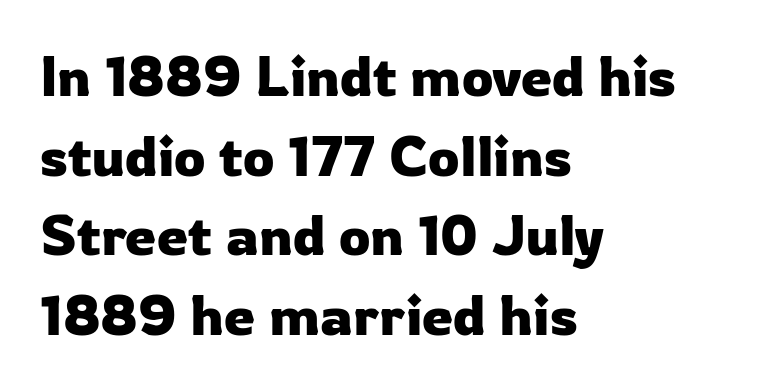
The image shows 56 px sans-serif type, upright; set left-aligned, normal line spacing (1.42x), normal letter spacing, not underlined; low stroke contrast and a medium x-height.
